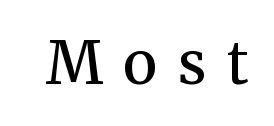
{"serif": "yes", "italic": "no", "bold": "semi", "weight": "semibold", "width": "normal", "stroke_contrast": "medium", "x_height": "medium", "monospaced": "no", "underline": "no", "letter_spacing": "wide", "letter_spacing_em": 0.36, "glyph_px": 59}
